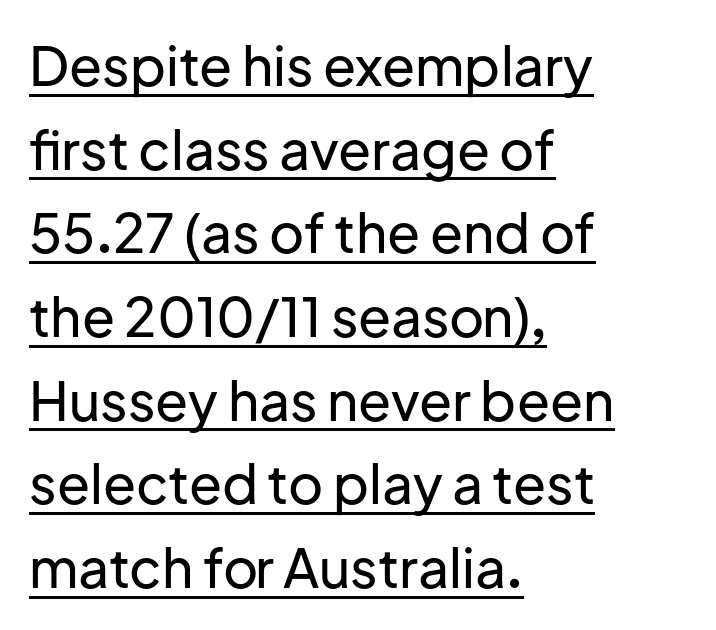
{"serif": "no", "italic": "no", "width": "normal", "stroke_contrast": "low", "x_height": "medium", "monospaced": "no", "underline": "yes", "align": "left", "line_spacing": "normal", "line_spacing_ratio": 1.55, "letter_spacing": "normal", "letter_spacing_em": 0.0, "glyph_px": 54}
